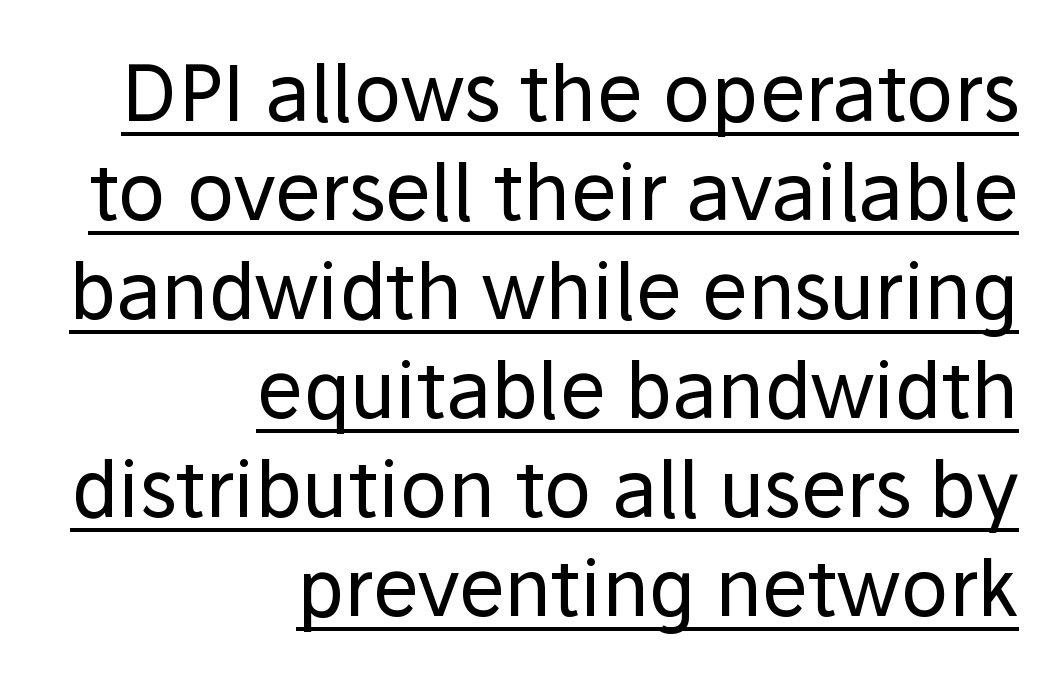
The typesetting does not lean heavy: it is not bold. A typesetter would label this face a sans. Regular leading. This is the regular roman posture of the typeface. Character widths vary here, with narrow letters taking less room than wide ones.
